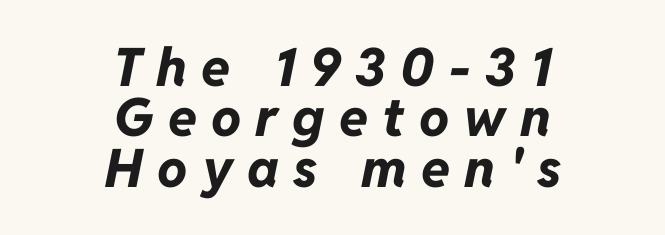
Clear beneath every line of the passage. The passage shown leans; its letterforms are oblique. Looks like regular typesetting: each glyph gets only the width it needs. Notice how the passage keeps no hard edge, just a central spine. What's the leading like? Squeezed, with rows nearly overlapping. Strokes here are thick enough to call this a true bold.
